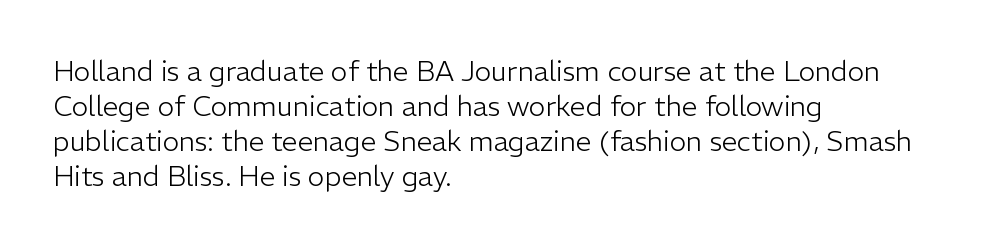
{"serif": "no", "italic": "no", "bold": "no", "weight": "light", "width": "normal", "stroke_contrast": "low", "x_height": "medium", "monospaced": "no", "underline": "no", "align": "left", "line_spacing": "normal", "line_spacing_ratio": 1.25, "letter_spacing": "normal", "letter_spacing_em": 0.0, "glyph_px": 28}
